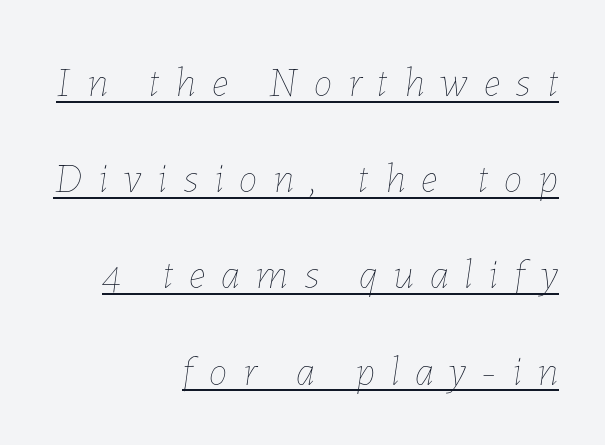
Q: Is the text bold? A: No.
Q: Is the text italic (slanted)? A: Yes, it leans right by about 7 degrees.
Q: Is the text underlined? A: Yes.
Q: How is the paragraph aligned? A: Right-aligned.
Q: Is the spacing between letters normal or unusually wide? A: Unusually wide.
Q: Is the spacing between lines tight, normal or loose? A: Loose.
Q: Width (condensed, normal, or wide)? A: Normal.
Q: Stroke contrast? A: Low.
Q: x-height? A: Medium.
Q: Monospaced? A: No.
